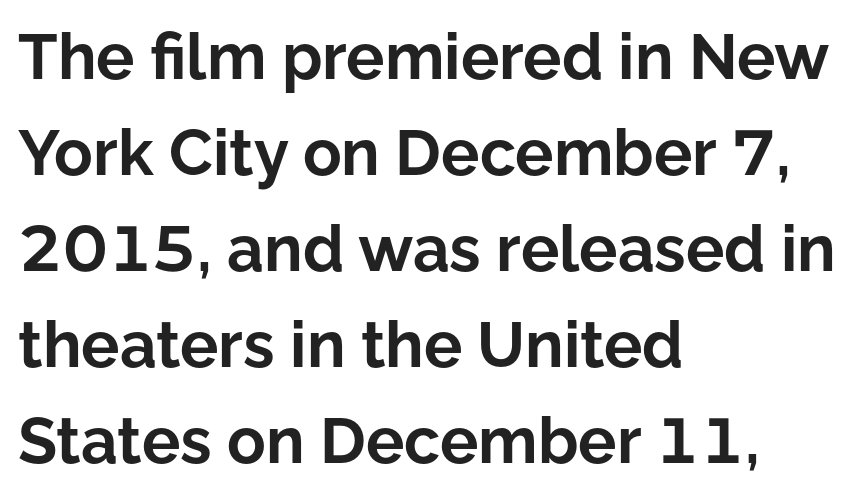
{"serif": "no", "italic": "no", "bold": "yes", "weight": "bold", "width": "normal", "stroke_contrast": "low", "x_height": "medium", "monospaced": "no", "underline": "no", "align": "left", "line_spacing": "normal", "line_spacing_ratio": 1.5, "letter_spacing": "normal", "letter_spacing_em": 0.0, "glyph_px": 64}
